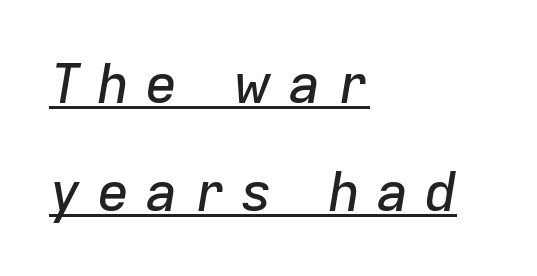
You could fit nearly another row in the gap between these rows. Descenders here cross a horizontal rule under the line. Observe the lean: these are italic letterforms. Varying glyph widths throughout — classic text-font behaviour.
